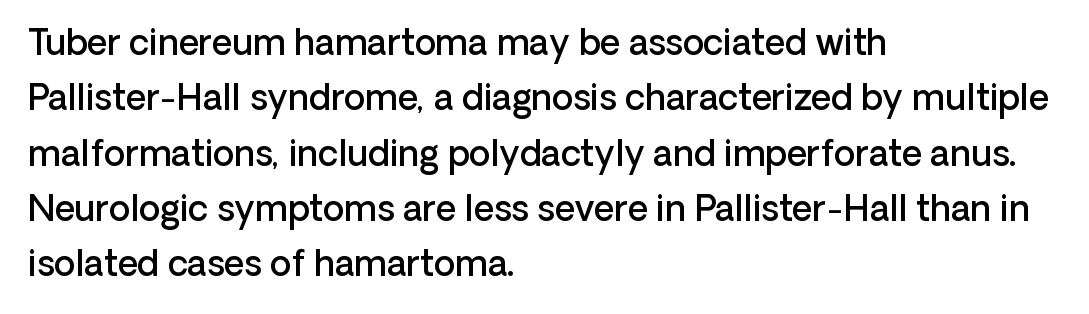
{"serif": "no", "italic": "no", "bold": "semi", "weight": "semibold", "width": "normal", "stroke_contrast": "low", "x_height": "medium", "monospaced": "no", "underline": "no", "align": "left", "line_spacing": "normal", "line_spacing_ratio": 1.58, "letter_spacing": "normal", "letter_spacing_em": 0.0, "glyph_px": 35}
